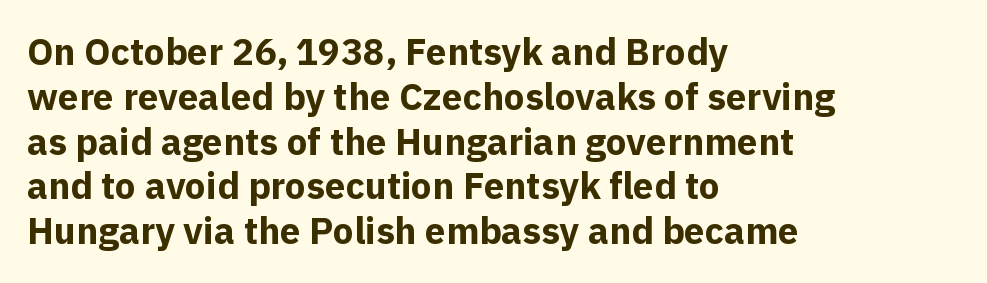
Q: Is the text bold? A: Yes.
Q: Is the text italic (slanted)? A: No, it is upright.
Q: Is the typeface a serif or a sans-serif typeface? A: Sans-serif.
Q: Is the text underlined? A: No.
Q: How is the paragraph aligned? A: Left-aligned.
Q: Is the spacing between letters normal or unusually wide? A: Normal.
Q: Width (condensed, normal, or wide)? A: Normal.
Q: x-height? A: Medium.
Q: Monospaced? A: No.
